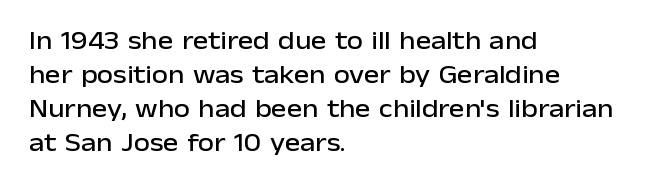
The passage is arranged the way most books set body copy — flush left. This is roman type, the default non-slanted kind. The rows are spaced the way most documents space them. The letterforms sit shoulder to shoulder at normal distance. Honestly, there is no underline to notice here at all.
